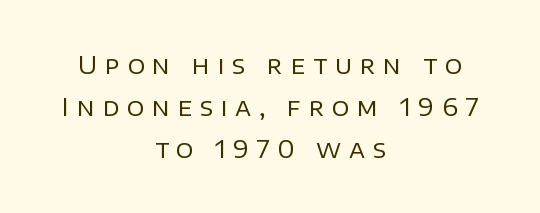
{"italic": "no", "bold": "no", "underline": "no", "align": "center", "line_spacing_ratio": 1.75, "letter_spacing": "wide", "letter_spacing_em": 0.32, "glyph_px": 24}
